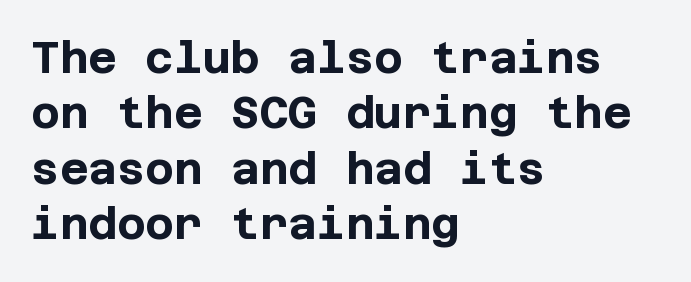
Q: Is the text bold? A: Yes.
Q: Is the text italic (slanted)? A: No, it is upright.
Q: Is the typeface a serif or a sans-serif typeface? A: Sans-serif.
Q: Is the text underlined? A: No.
Q: How is the paragraph aligned? A: Left-aligned.
Q: Is the spacing between letters normal or unusually wide? A: Normal.
Q: Is the spacing between lines tight, normal or loose? A: Normal.
Q: Width (condensed, normal, or wide)? A: Normal.
Q: Stroke contrast? A: Low.
Q: x-height? A: Large.
